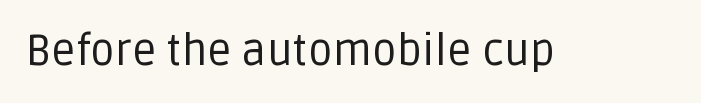
The face used here is proportionally spaced, like ordinary book or web type. In terms of letterspacing, this is plain default setting. Font category for this specimen: sans-serif. The glyphs are unaccompanied by any horizontal stroke below them. This is not heavy type; no bold has been used. Posture: upright roman.
